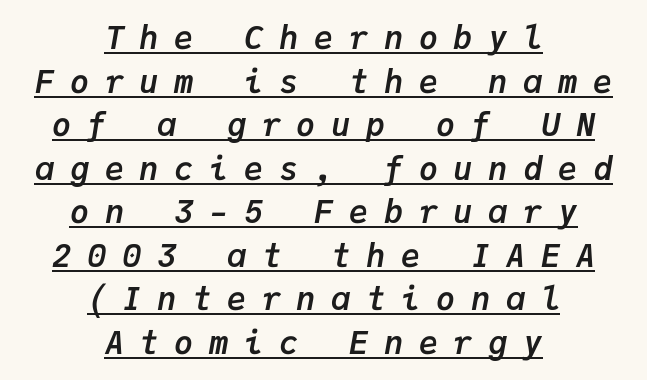
What's the leading like? Ordinary, nothing unusual. Letter spacing: wide. When letters slant like this, we call the style italic. Weight check: bold — yes, fully. Think of a typewriter: that constant character pitch is what you see here. These lines stack symmetrically, like a column narrowing and widening about its center.
